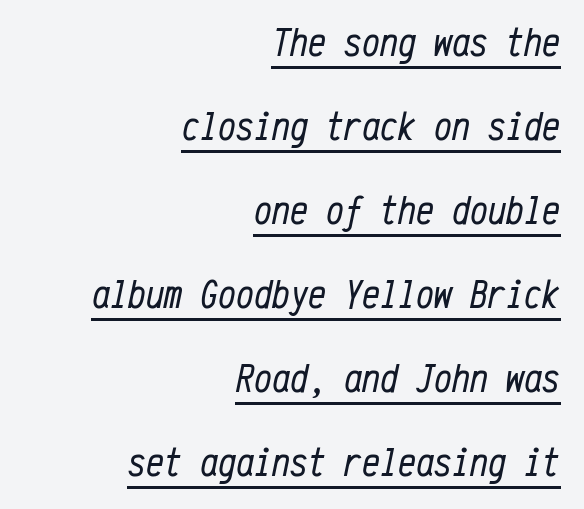
Q: Is the text bold? A: No.
Q: Is the text italic (slanted)? A: Yes, it leans right by about 12 degrees.
Q: Is the text underlined? A: Yes.
Q: How is the paragraph aligned? A: Right-aligned.
Q: Is the spacing between letters normal or unusually wide? A: Normal.
Q: Is the spacing between lines tight, normal or loose? A: Loose.
Q: Width (condensed, normal, or wide)? A: Condensed.
Q: Stroke contrast? A: Low.
Q: x-height? A: Medium.
Q: Monospaced? A: Yes.
